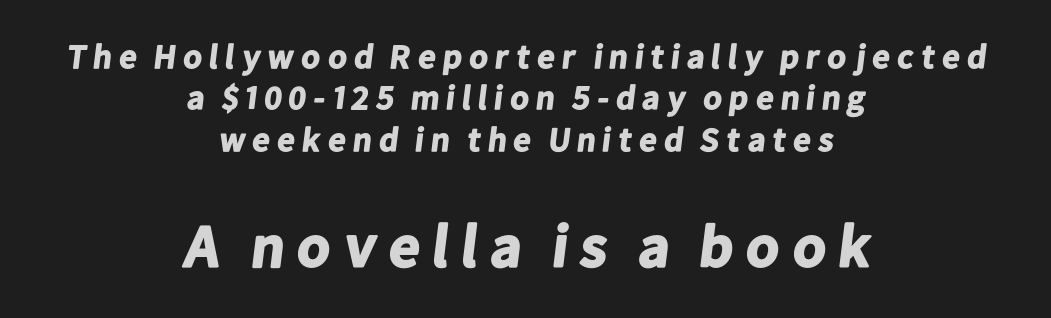
{"serif": "no", "bold": "yes", "weight": "bold", "width": "normal", "stroke_contrast": "low", "x_height": "medium", "monospaced": "no", "underline": "no", "align": "center", "line_spacing_ratio": 1.22, "larger_block": "second", "size_ratio": 1.76, "glyph_px": 60}
